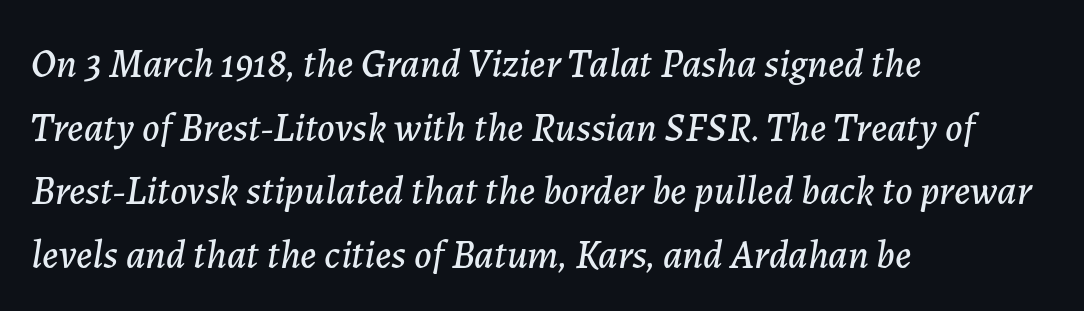
Q: Is the text italic (slanted)? A: Yes, it leans right by about 7 degrees.
Q: Is the text underlined? A: No.
Q: How is the paragraph aligned? A: Left-aligned.
Q: Is the spacing between letters normal or unusually wide? A: Normal.
Q: Is the spacing between lines tight, normal or loose? A: Normal.
Q: Width (condensed, normal, or wide)? A: Normal.
Q: Stroke contrast? A: Low.
Q: x-height? A: Medium.
Q: Monospaced? A: No.
